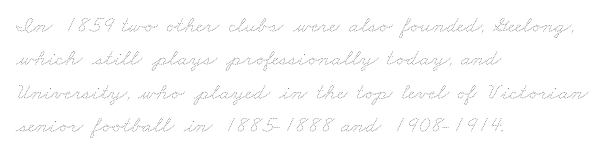
The strokes carry an ordinary text weight at most. This sample is left-justified, so line endings fall wherever the words run out. Quick note: underline off. The letters sit at their default tracking, neither squeezed nor spread.
